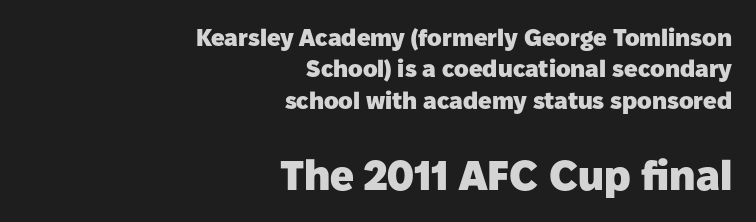
The letters advance in unequal steps, a hallmark of proportional type. Does the bottom block carry the larger type? Yes, it does. Is the type bold? Yes — the strokes are clearly thick and heavy. Just letters on the line, the space beneath them empty. Italic: no, the glyphs are upright roman. These lines keep a tight, regular rhythm from letter to letter.
